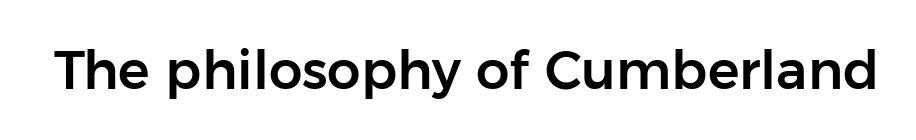
The image shows 53 px sans-serif type, upright; set normal letter spacing, not underlined; low stroke contrast and a medium x-height.
